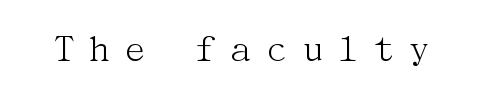
In terms of letterform style, serifs are clearly present. The zone under the glyphs is completely vacant. No heavy texture on the line: the type isn't bold. Substantial extra tracking has been applied to these lines.
